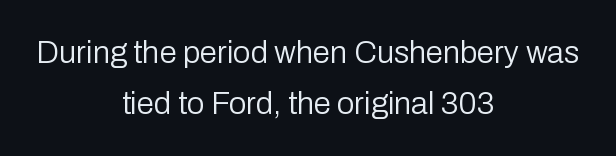
Q: Is the text bold? A: No.
Q: Is the text italic (slanted)? A: No, it is upright.
Q: Is the typeface a serif or a sans-serif typeface? A: Sans-serif.
Q: Is the text underlined? A: No.
Q: How is the paragraph aligned? A: Centered.
Q: Is the spacing between letters normal or unusually wide? A: Normal.
Q: Is the spacing between lines tight, normal or loose? A: Normal.
Q: Width (condensed, normal, or wide)? A: Normal.
Q: Stroke contrast? A: Low.
Q: x-height? A: Medium.
Q: Monospaced? A: No.
